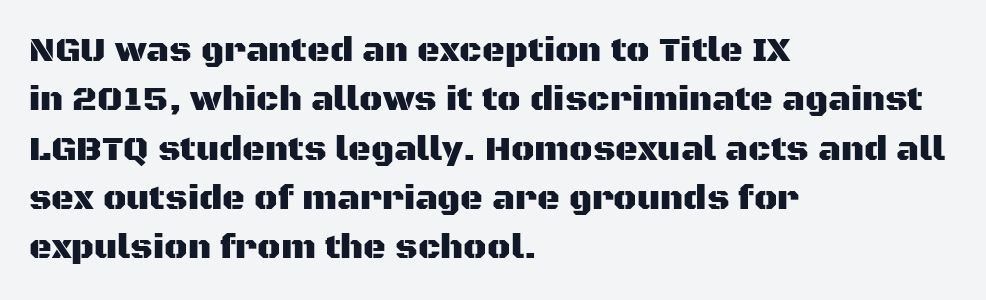
Nobody touched the tracking dial on this one. The lettering holds an erect, upright posture throughout. Unmarked baselines from the first word to the last. This sample keeps an unexceptional amount of space between lines. Looks like regular typesetting: each glyph gets only the width it needs. This is sans-serif lettering, the kind often seen on screens and signage.
